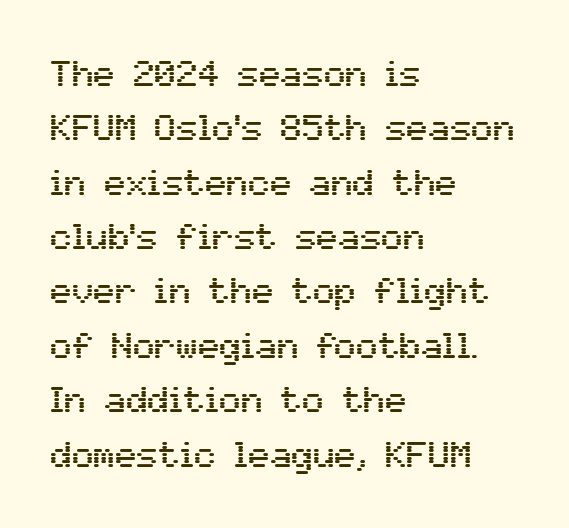
Nope, no serifs anywhere on these letters. Vertical spacing — default. Quick note: underline off. Do the characters align in a grid? No, the font is proportional. Tall strokes in this sample are plumb rather than angled.
